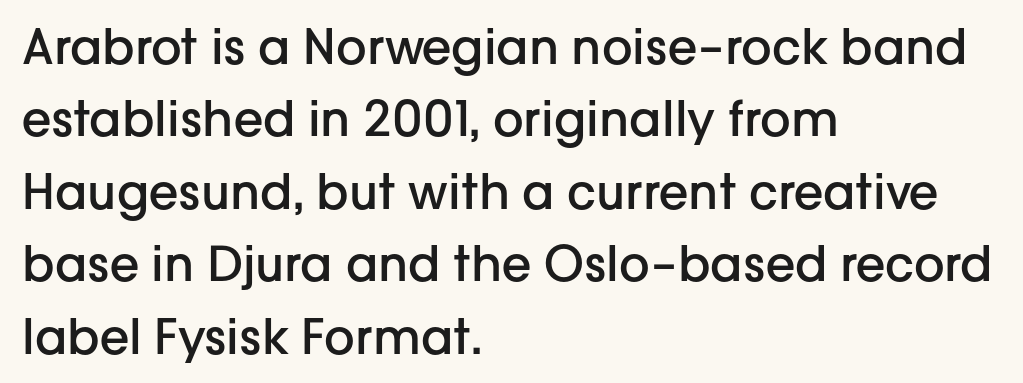
{"serif": "no", "italic": "no", "bold": "semi", "weight": "semibold", "width": "normal", "stroke_contrast": "low", "x_height": "medium", "monospaced": "no", "underline": "no", "align": "left", "line_spacing": "normal", "line_spacing_ratio": 1.51, "letter_spacing": "normal", "letter_spacing_em": 0.0, "glyph_px": 48}
